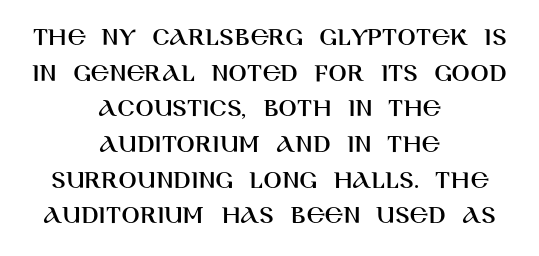
{"italic": "no", "underline": "no", "align": "center", "line_spacing": "normal", "line_spacing_ratio": 1.32, "letter_spacing": "normal", "letter_spacing_em": 0.0, "glyph_px": 27}
